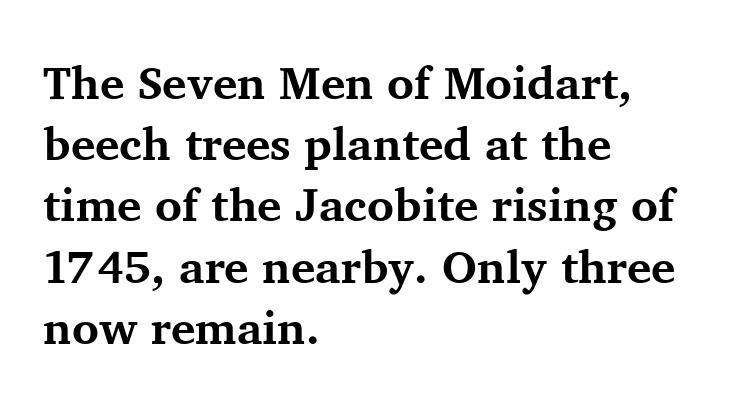
The image shows 46 px bold serif type, upright; set left-aligned, normal line spacing (1.33x), normal letter spacing, not underlined; medium stroke contrast and a medium x-height.
